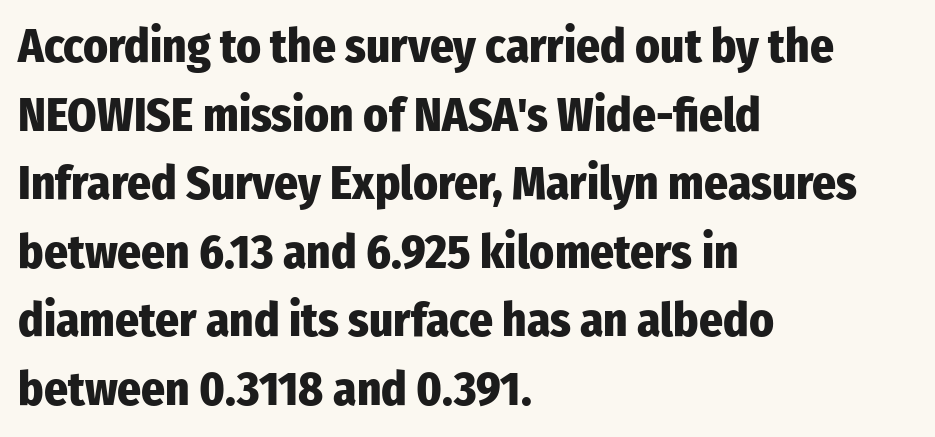
The image shows 47 px heavy, condensed sans-serif type, upright; set left-aligned, normal line spacing (1.46x), normal letter spacing, not underlined; low stroke contrast and a medium x-height.
